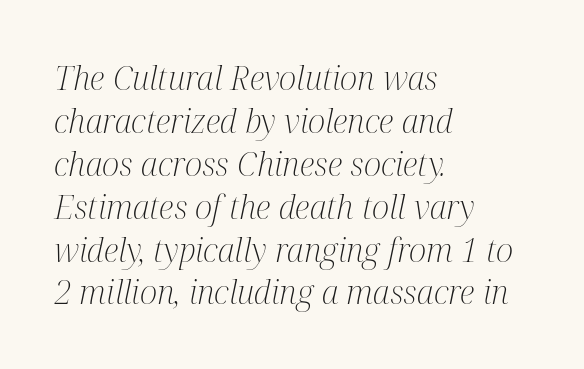
{"serif": "yes", "italic": "yes", "lean": "right", "slant_degrees": 12, "bold": "no", "weight": "light", "width": "condensed", "stroke_contrast": "medium", "x_height": "medium", "monospaced": "no", "underline": "no", "align": "left", "line_spacing": "normal", "line_spacing_ratio": 1.3, "letter_spacing": "normal", "letter_spacing_em": 0.0, "glyph_px": 33}
